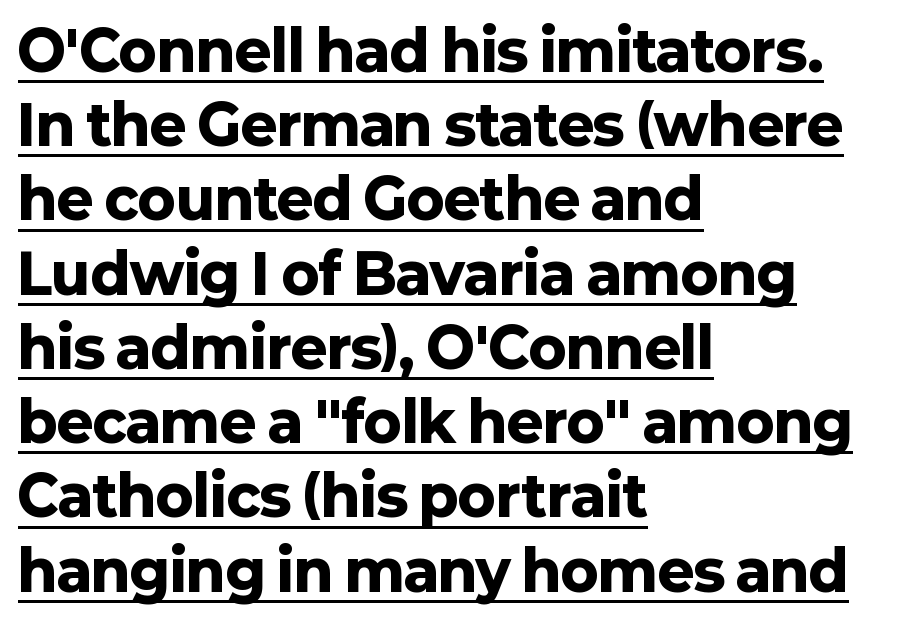
Q: Is the text bold? A: Yes.
Q: Is the text italic (slanted)? A: No, it is upright.
Q: Is the typeface a serif or a sans-serif typeface? A: Sans-serif.
Q: Is the text underlined? A: Yes.
Q: How is the paragraph aligned? A: Left-aligned.
Q: Is the spacing between letters normal or unusually wide? A: Normal.
Q: Is the spacing between lines tight, normal or loose? A: Normal.
Q: Width (condensed, normal, or wide)? A: Normal.
Q: Stroke contrast? A: Low.
Q: x-height? A: Medium.
Q: Monospaced? A: No.
